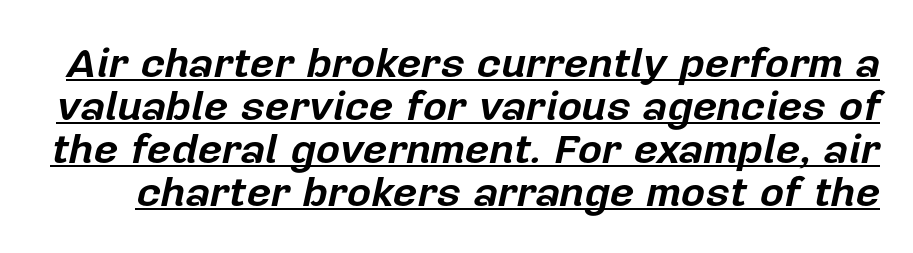
The passage shown stacks its lines with hardly any gap. Looking at the ascenders, they clearly lean. Each letter keeps its own natural width here, so spacing adapts to shape. Emphasis by weight is at full strength: bold. Has an underline been added? It has. Between one letter and the next there's only the usual sliver of space.
